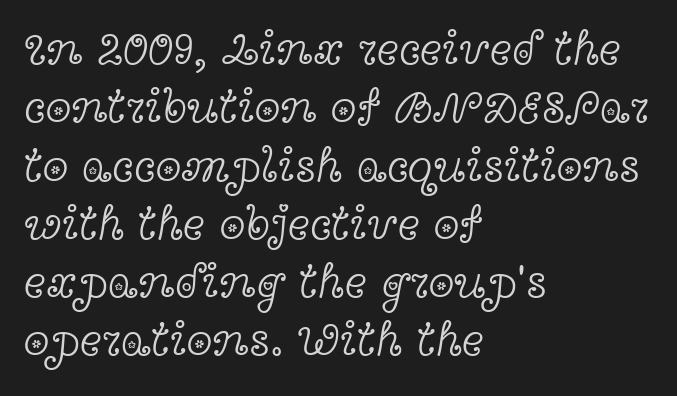
Q: Is the text bold? A: No.
Q: Is the text italic (slanted)? A: No, it is upright.
Q: Is the typeface a serif or a sans-serif typeface? A: Serif.
Q: Is the text underlined? A: No.
Q: How is the paragraph aligned? A: Left-aligned.
Q: Is the spacing between letters normal or unusually wide? A: Normal.
Q: Width (condensed, normal, or wide)? A: Wide.
Q: x-height? A: Medium.
Q: Monospaced? A: No.
